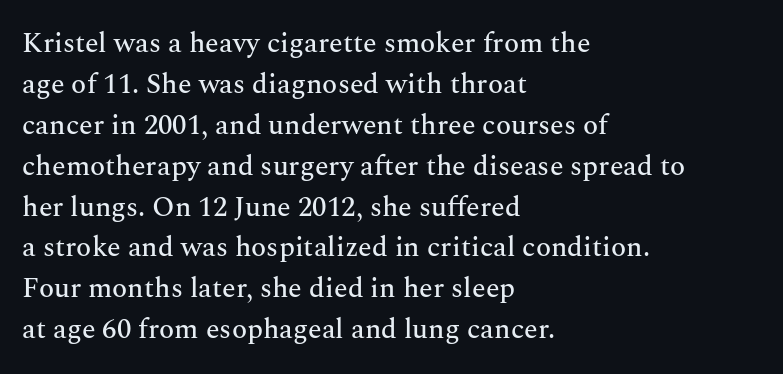
Little horizontal feet cap the strokes, marking this as serif type. Students, note that the glyphs here touch the page at normal intervals. The words here are not underlined. Vertically, the passage feels balanced, rows spaced as you'd expect. Does the lettering tilt? It doesn't — this is upright.
